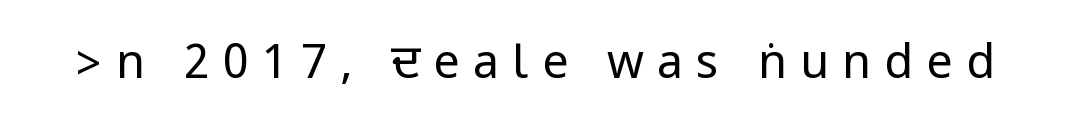
The typeface has the unassuming heft of standard copy or less. The glyphs are unaccompanied by any horizontal stroke below them. What kind of face is this? One without serifs — a sans. The tracking reads as deliberately expanded to a designer's eye. If you drew a line through each stem, it would be perfectly vertical.
